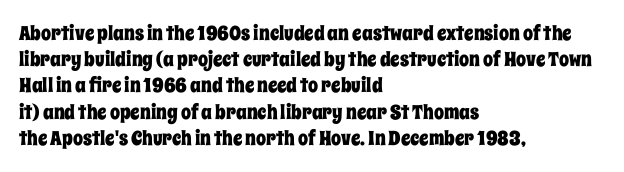
{"italic": "no", "underline": "no", "align": "left", "line_spacing": "normal", "line_spacing_ratio": 1.31, "letter_spacing": "normal", "letter_spacing_em": 0.0, "glyph_px": 20}
